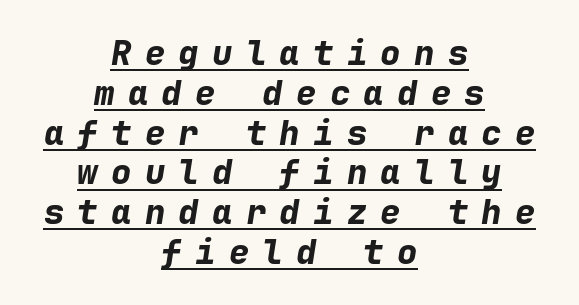
The image shows 34 px bold type, italic (leaning right), monospaced; set centered, line spacing 1.17x, unusually wide letter spacing (+0.39 em), underlined; low stroke contrast and a medium x-height.
